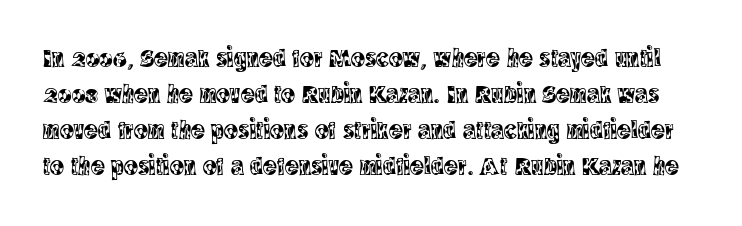
{"italic": "no", "underline": "no", "line_spacing": "normal", "line_spacing_ratio": 1.38, "letter_spacing": "normal", "letter_spacing_em": 0.0, "glyph_px": 26}
